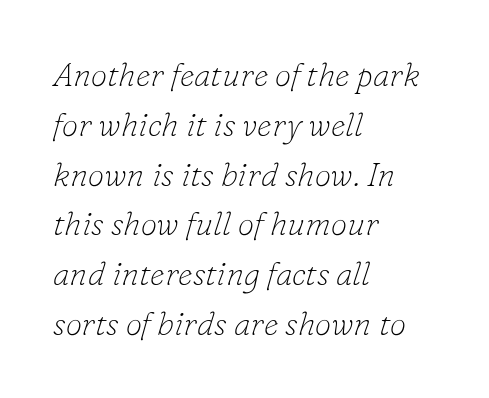
{"serif": "yes", "italic": "yes", "lean": "right", "slant_degrees": 16, "bold": "no", "weight": "thin", "width": "normal", "stroke_contrast": "low", "x_height": "small", "monospaced": "no", "underline": "no", "align": "left", "line_spacing": "normal", "line_spacing_ratio": 1.51, "letter_spacing": "normal", "letter_spacing_em": 0.0, "glyph_px": 33}
